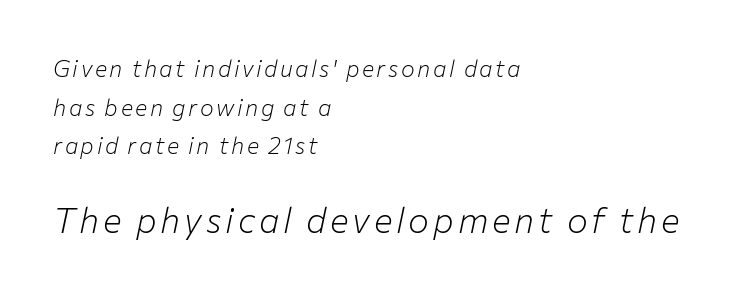
Q: Is the text bold? A: No.
Q: Is the text italic (slanted)? A: Yes, it leans right by about 12 degrees.
Q: Is the text underlined? A: No.
Q: How is the paragraph aligned? A: Left-aligned.
Q: Is the spacing between lines tight, normal or loose? A: Normal.
Q: Which block of text is set in a larger size, the first (top) or the second (bottom)? A: The second (bottom) one.
Q: Width (condensed, normal, or wide)? A: Normal.
Q: Stroke contrast? A: Low.
Q: x-height? A: Medium.
Q: Monospaced? A: No.
